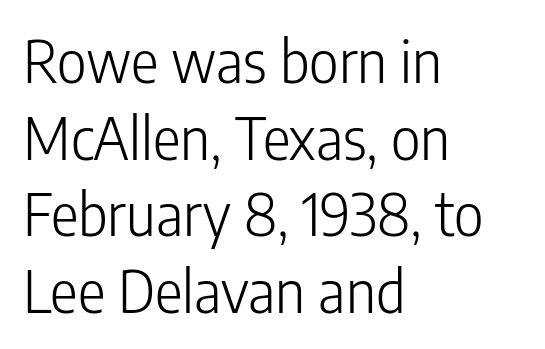
The letters advance in unequal steps, a hallmark of proportional type. Rule under the text: the space is simply empty. Observe the absence of serifs on each vertical stroke in this sample. The font sits on the lighter half of the weight spectrum, regular included. Short and long lines alike share a common starting point at left.
